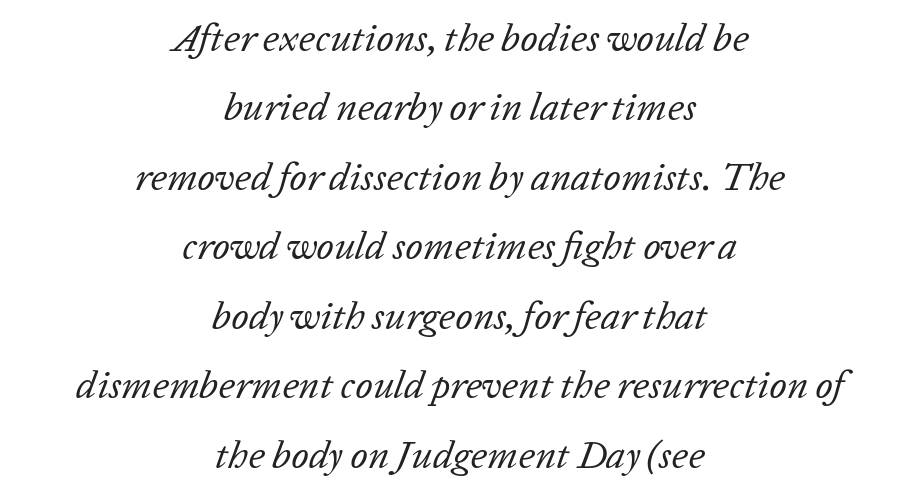
Q: Is the text bold? A: No.
Q: Is the text italic (slanted)? A: Yes, it leans right by about 20 degrees.
Q: Is the text underlined? A: No.
Q: How is the paragraph aligned? A: Centered.
Q: Is the spacing between letters normal or unusually wide? A: Normal.
Q: Width (condensed, normal, or wide)? A: Normal.
Q: Stroke contrast? A: Low.
Q: x-height? A: Medium.
Q: Monospaced? A: No.
